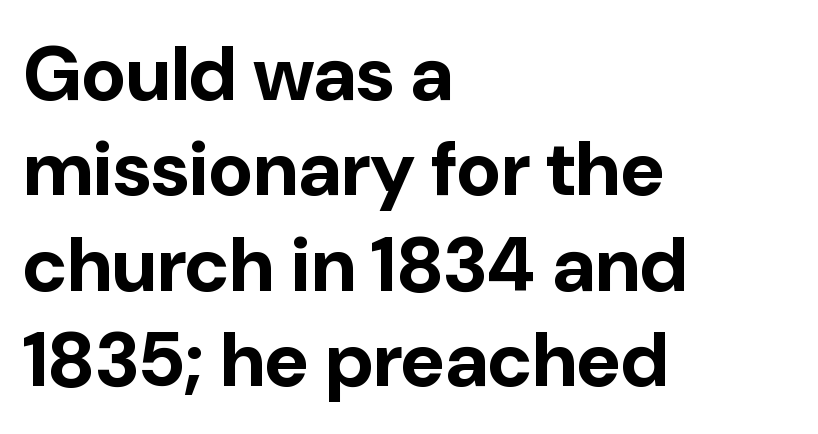
Q: Is the text bold? A: Yes.
Q: Is the text italic (slanted)? A: No, it is upright.
Q: Is the typeface a serif or a sans-serif typeface? A: Sans-serif.
Q: Is the text underlined? A: No.
Q: How is the paragraph aligned? A: Left-aligned.
Q: Is the spacing between letters normal or unusually wide? A: Normal.
Q: Width (condensed, normal, or wide)? A: Normal.
Q: Stroke contrast? A: Low.
Q: x-height? A: Medium.
Q: Monospaced? A: No.
